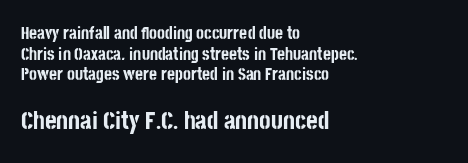
A classic flush-left, rag-right setting is used for this passage. Inter-character spacing is left at the font's built-in metrics. Does the bottom block carry the larger type? Yes, it does. The sample has been set heavy, in full bold. Italic? Not at all — the glyphs are vertical. Beneath every word, the page is bare.
